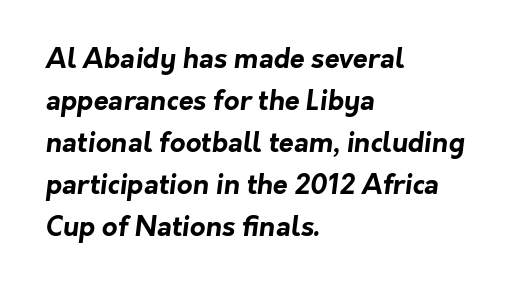
Q: Is the text bold? A: Yes.
Q: Is the text underlined? A: No.
Q: How is the paragraph aligned? A: Left-aligned.
Q: Is the spacing between letters normal or unusually wide? A: Normal.
Q: Is the spacing between lines tight, normal or loose? A: Normal.
